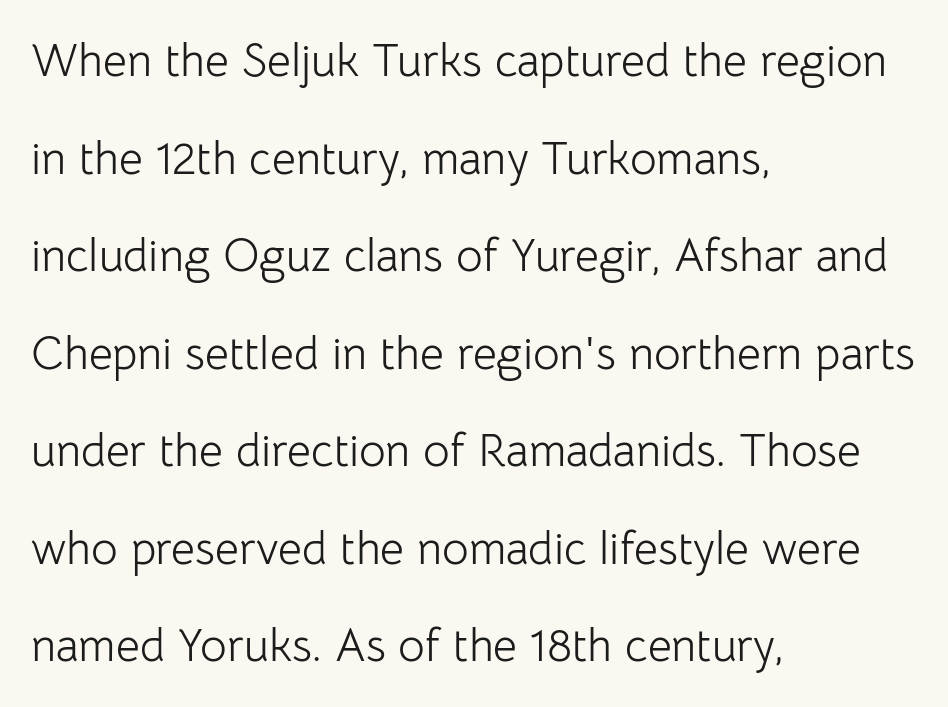
{"serif": "no", "italic": "no", "bold": "no", "weight": "light", "width": "normal", "stroke_contrast": "low", "x_height": "medium", "monospaced": "no", "underline": "no", "align": "left", "line_spacing": "loose", "line_spacing_ratio": 2.12, "letter_spacing": "normal", "letter_spacing_em": 0.0, "glyph_px": 46}
